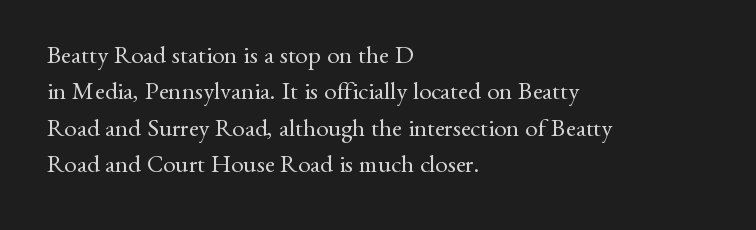
In terms of posture, this sample is upright. The passage shown has conventional tracking throughout. The zone under the glyphs is completely vacant. The lines are quadded left. These glyphs show unthickened strokes, regular width or finer. Rows of type keep a routine distance in the vertical direction.
